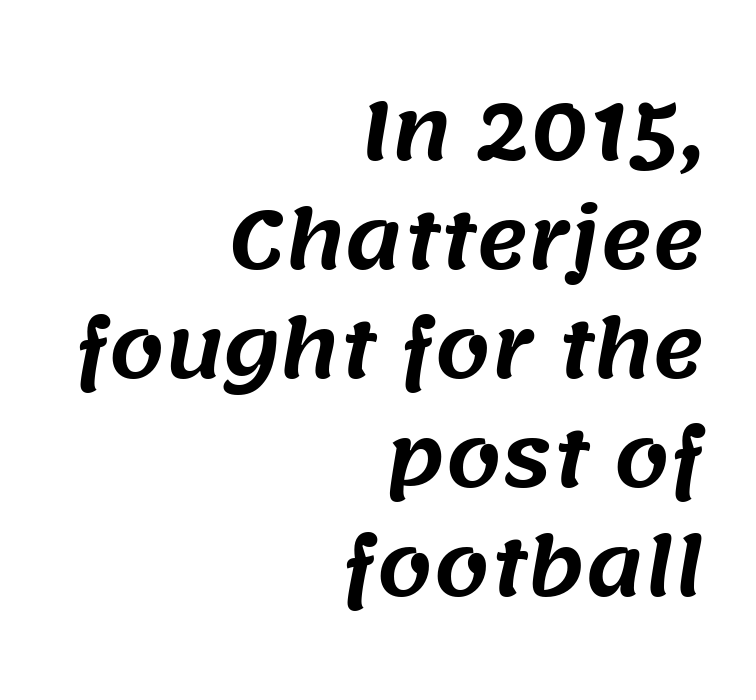
Q: Is the typeface a serif or a sans-serif typeface? A: Sans-serif.
Q: Is the text underlined? A: No.
Q: How is the paragraph aligned? A: Right-aligned.
Q: Is the spacing between letters normal or unusually wide? A: Normal.
Q: Is the spacing between lines tight, normal or loose? A: Normal.
Q: Width (condensed, normal, or wide)? A: Normal.
Q: Stroke contrast? A: Medium.
Q: x-height? A: Large.
Q: Monospaced? A: No.
